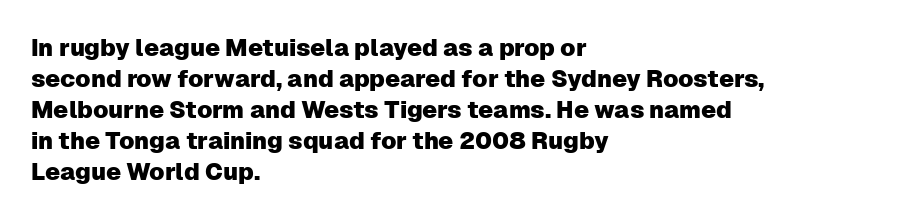
Q: Is the text italic (slanted)? A: No, it is upright.
Q: Is the text underlined? A: No.
Q: How is the paragraph aligned? A: Left-aligned.
Q: Is the spacing between letters normal or unusually wide? A: Normal.
Q: Is the spacing between lines tight, normal or loose? A: Normal.
